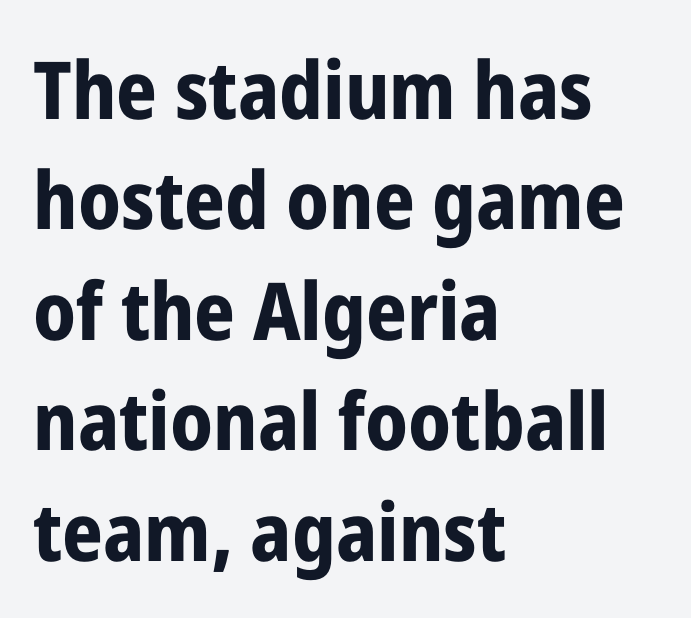
Baseline-to-baseline distance is the conventional proportion of letter height. Weight check: bold — yes, fully. The text block is weighted toward the left margin, trailing off unevenly rightward. Do the letters lean? They stand straight. Here the designer chose a conventional face with non-uniform glyph widths. The passage shown is typeset with a sans-serif family.
